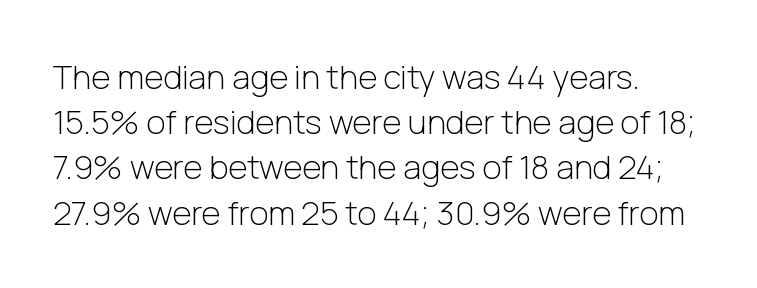
{"serif": "no", "italic": "no", "bold": "no", "weight": "light", "width": "normal", "stroke_contrast": "low", "x_height": "medium", "monospaced": "no", "underline": "no", "line_spacing": "normal", "line_spacing_ratio": 1.37, "letter_spacing": "normal", "letter_spacing_em": 0.0, "glyph_px": 33}
